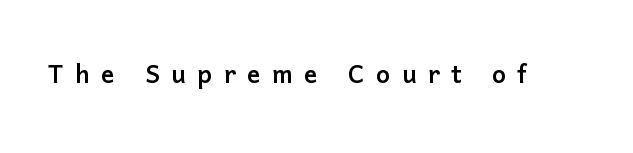
{"serif": "no", "italic": "no", "width": "normal", "stroke_contrast": "low", "x_height": "medium", "monospaced": "no", "underline": "no", "letter_spacing": "wide", "letter_spacing_em": 0.35, "glyph_px": 33}
